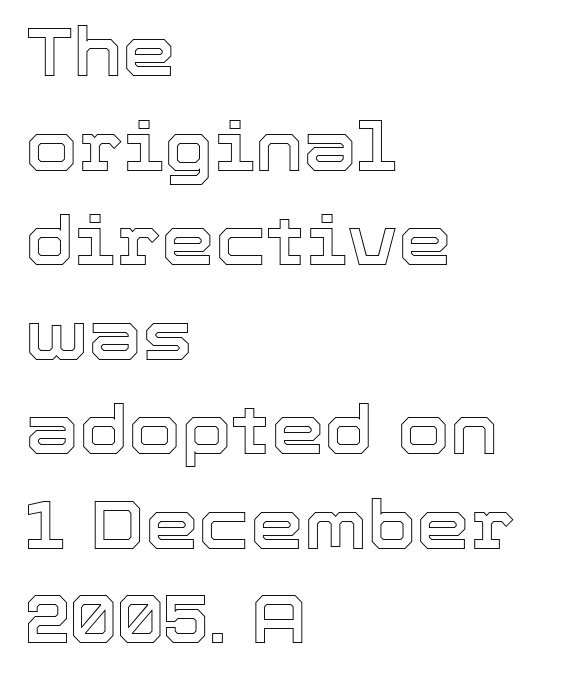
{"italic": "no", "width": "normal", "x_height": "medium", "monospaced": "no", "underline": "no", "align": "left", "line_spacing": "normal", "line_spacing_ratio": 1.39, "letter_spacing": "normal", "letter_spacing_em": 0.0, "glyph_px": 68}
